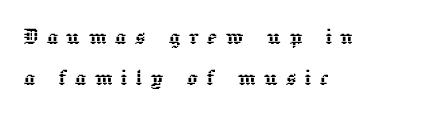
{"italic": "no", "underline": "no", "align": "left", "line_spacing": "normal", "line_spacing_ratio": 1.52, "letter_spacing": "wide", "letter_spacing_em": 0.31, "glyph_px": 27}
